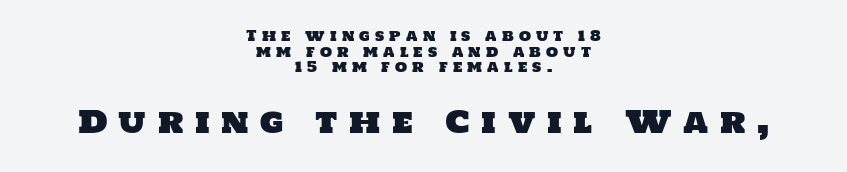
Tracking value appears strongly positive — letters spread wide. The compositor balanced each line on the midline. Underline: absent. The passage shown is typeset with a sans-serif family.
